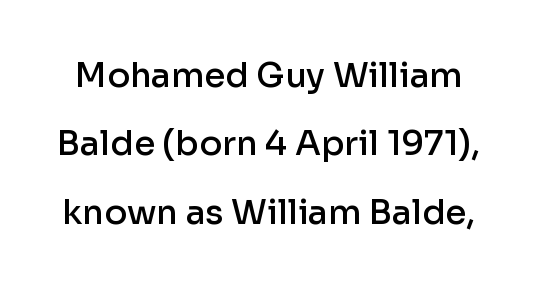
Q: Is the text bold? A: Semi-bold.
Q: Is the text italic (slanted)? A: No, it is upright.
Q: Is the typeface a serif or a sans-serif typeface? A: Sans-serif.
Q: Is the text underlined? A: No.
Q: Is the spacing between letters normal or unusually wide? A: Normal.
Q: Is the spacing between lines tight, normal or loose? A: Loose.
Q: Width (condensed, normal, or wide)? A: Normal.
Q: Stroke contrast? A: Low.
Q: x-height? A: Medium.
Q: Monospaced? A: No.
